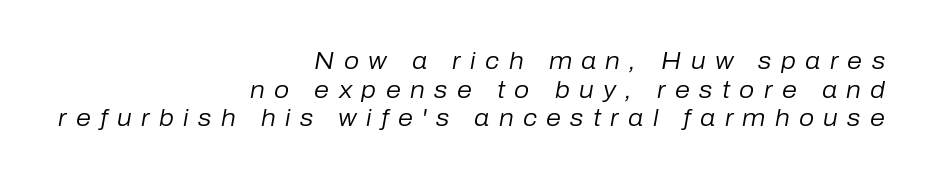
Q: Is the text bold? A: No.
Q: Is the text italic (slanted)? A: Yes, it leans right by about 10 degrees.
Q: Is the text underlined? A: No.
Q: How is the paragraph aligned? A: Right-aligned.
Q: Is the spacing between letters normal or unusually wide? A: Unusually wide.
